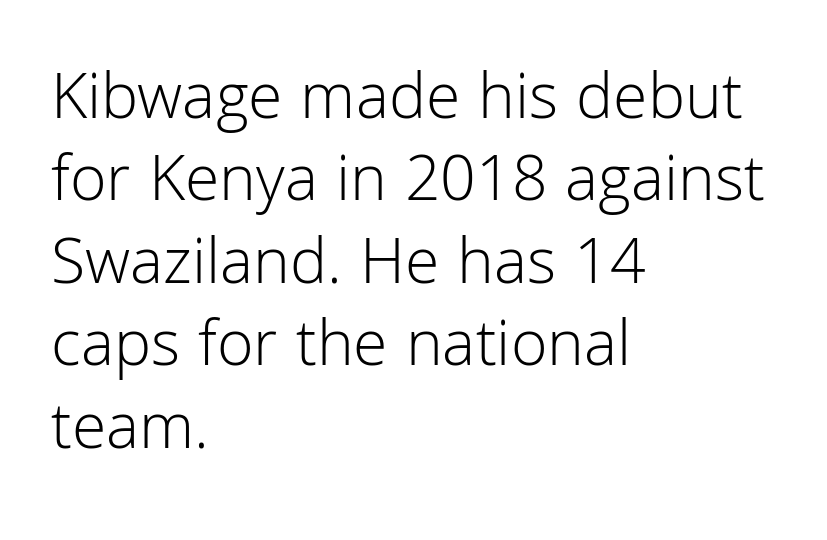
{"serif": "no", "italic": "no", "bold": "no", "weight": "light", "width": "normal", "stroke_contrast": "low", "x_height": "medium", "monospaced": "no", "underline": "no", "align": "left", "line_spacing_ratio": 1.23, "letter_spacing": "normal", "letter_spacing_em": 0.0, "glyph_px": 67}
